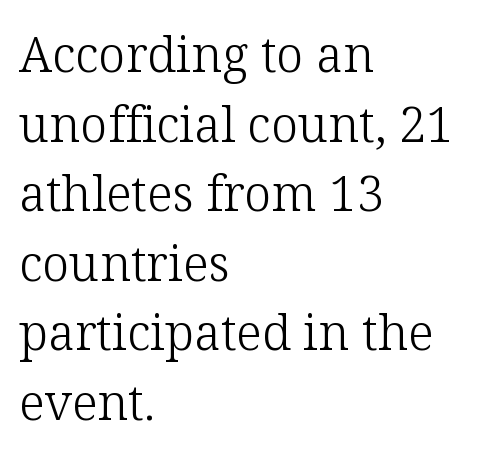
The image shows 49 px light serif type, upright; set left-aligned, normal line spacing (1.42x), normal letter spacing, not underlined; low stroke contrast and a medium x-height.
